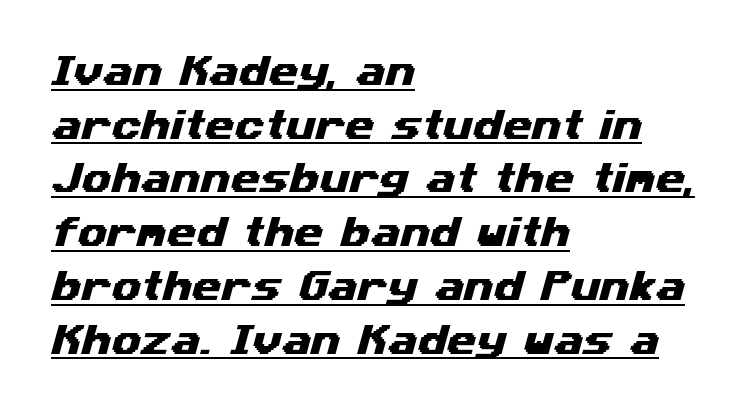
{"serif": "no", "width": "wide", "stroke_contrast": "medium", "x_height": "medium", "monospaced": "no", "underline": "yes", "align": "left", "line_spacing": "normal", "line_spacing_ratio": 1.58, "letter_spacing": "normal", "letter_spacing_em": 0.0, "glyph_px": 34}
